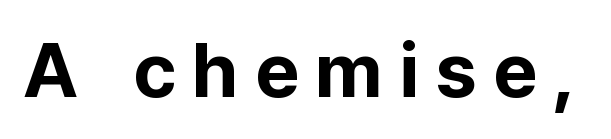
{"serif": "no", "italic": "no", "bold": "yes", "weight": "bold", "width": "normal", "stroke_contrast": "low", "x_height": "medium", "monospaced": "no", "underline": "no", "letter_spacing": "wide", "letter_spacing_em": 0.21, "glyph_px": 77}
